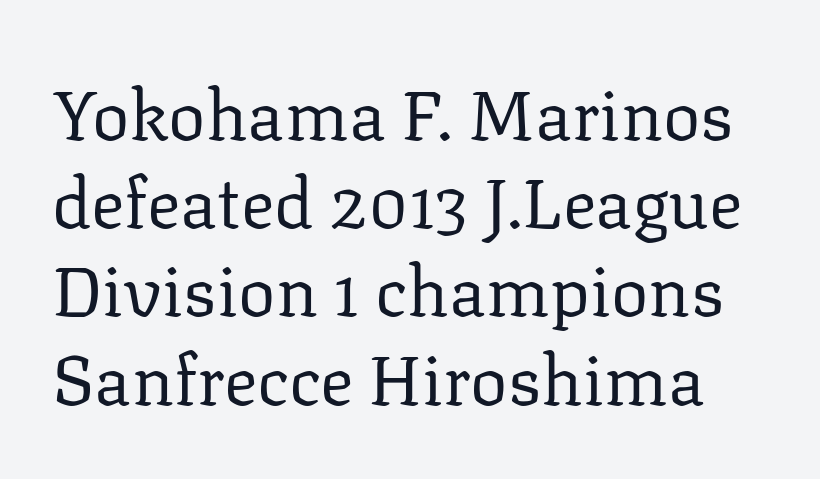
The image shows 70 px regular-weight serif type, upright; set normal line spacing (1.26x), normal letter spacing, not underlined; low stroke contrast and a medium x-height.
